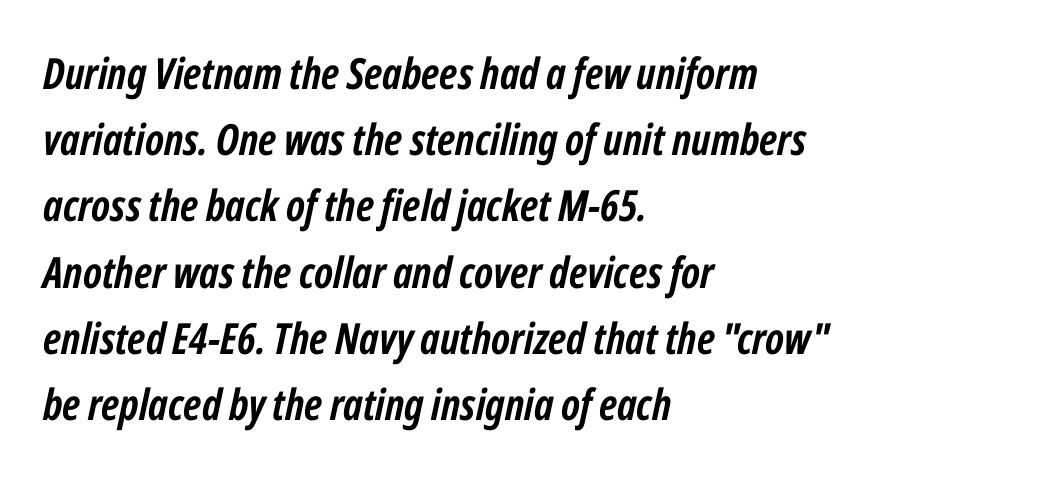
Layout note: lines flush left. Italic? Definitely — the glyphs are oblique. These lines are rendered in a variable-pitch font. The rendering uses a bold face; every stroke is thick and dark. Summary of vertical rhythm: regular, with standard interline spacing.
